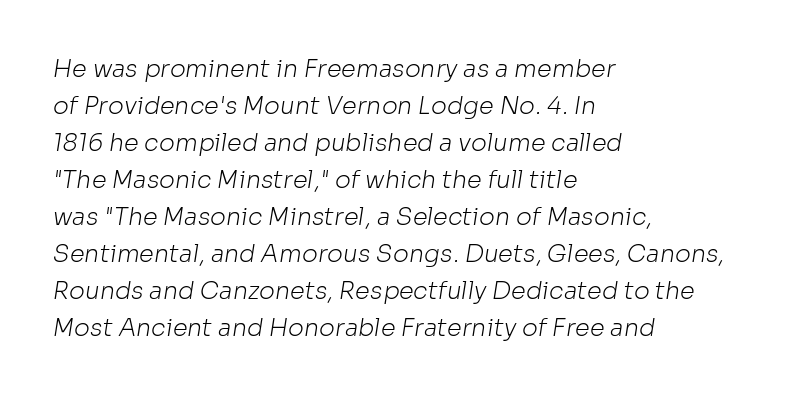
{"bold": "no", "underline": "no", "align": "left", "line_spacing": "normal", "line_spacing_ratio": 1.54, "letter_spacing": "normal", "letter_spacing_em": 0.0, "glyph_px": 24}
